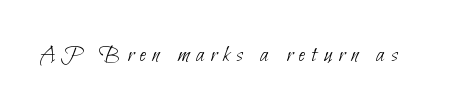
The image shows 24 px text type; set unusually wide letter spacing (+0.27 em), not underlined.
